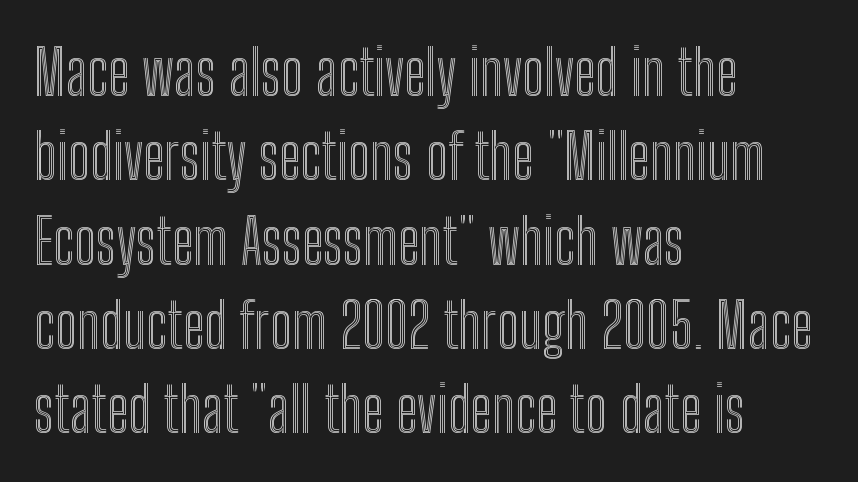
{"italic": "no", "width": "condensed", "x_height": "medium", "monospaced": "no", "underline": "no", "align": "left", "line_spacing": "normal", "line_spacing_ratio": 1.36, "letter_spacing": "normal", "letter_spacing_em": 0.0, "glyph_px": 62}
